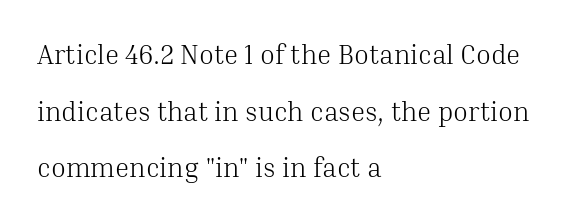
Q: Is the text bold? A: No.
Q: Is the text italic (slanted)? A: No, it is upright.
Q: Is the text underlined? A: No.
Q: How is the paragraph aligned? A: Left-aligned.
Q: Is the spacing between letters normal or unusually wide? A: Normal.
Q: Is the spacing between lines tight, normal or loose? A: Loose.
